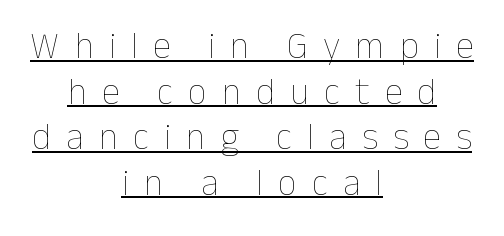
Compared with typical body copy, the letter spacing here is much looser. Glance below the letters and you will spot a drawn line. Horizontally, the lines are justified to the midpoint only. Posture: straight, roman, zero tilt.
